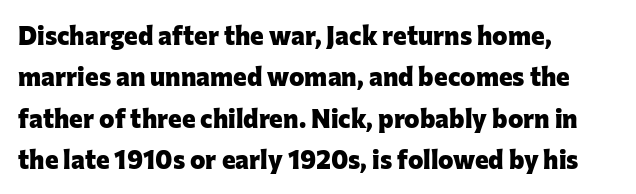
{"italic": "no", "bold": "yes", "underline": "no", "align": "left", "line_spacing": "normal", "line_spacing_ratio": 1.59, "letter_spacing": "normal", "letter_spacing_em": 0.0, "glyph_px": 26}
